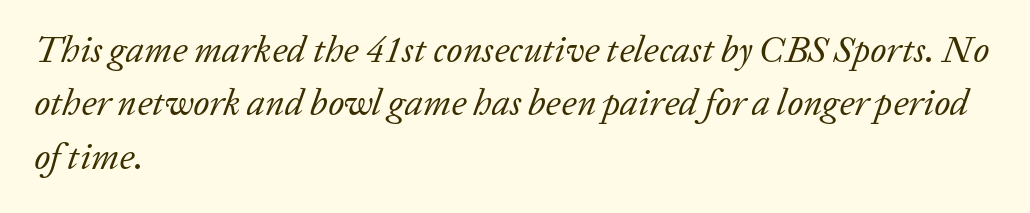
The image shows 37 px regular-weight serif type, italic (leaning right); set left-aligned, normal line spacing (1.44x), normal letter spacing, not underlined; low stroke contrast and a medium x-height.
